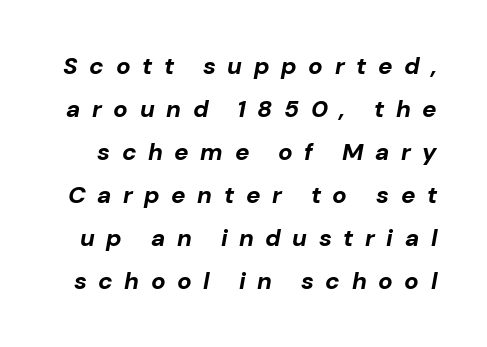
Inter-character spacing is expanded well beyond the font's built-in metrics. Rendered with sloped, italic letterforms. Its strokes are broad and dark, the hallmark of bold type. Check the space under the baseline: it is left empty.
